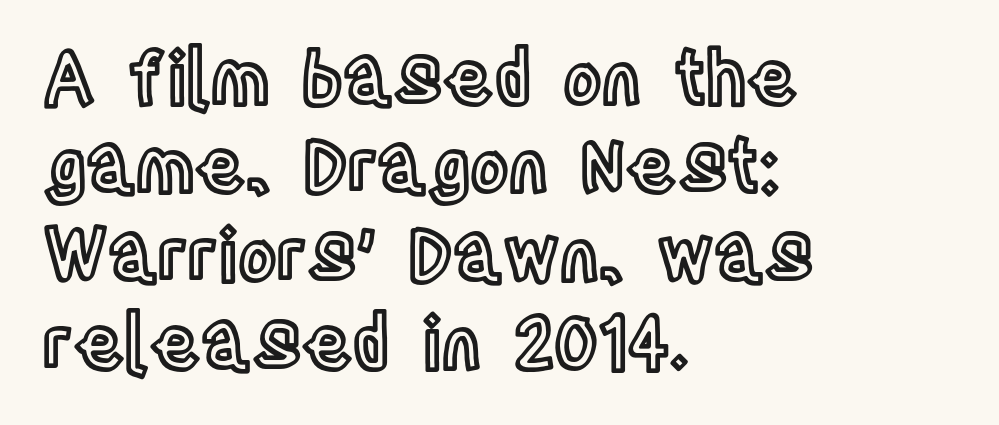
Q: Is the text italic (slanted)? A: No, it is upright.
Q: Is the text underlined? A: No.
Q: How is the paragraph aligned? A: Left-aligned.
Q: Is the spacing between letters normal or unusually wide? A: Normal.
Q: Width (condensed, normal, or wide)? A: Condensed.
Q: x-height? A: Large.
Q: Monospaced? A: No.
